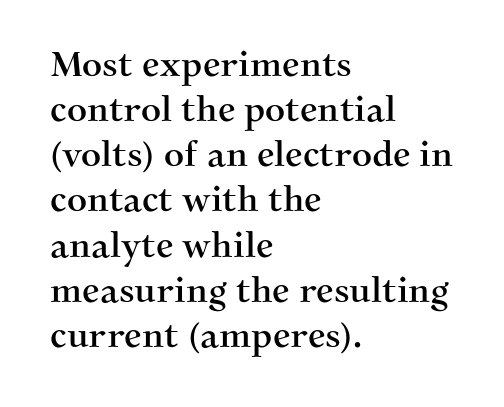
Q: Is the text italic (slanted)? A: No, it is upright.
Q: Is the typeface a serif or a sans-serif typeface? A: Serif.
Q: Is the text underlined? A: No.
Q: How is the paragraph aligned? A: Left-aligned.
Q: Is the spacing between letters normal or unusually wide? A: Normal.
Q: Is the spacing between lines tight, normal or loose? A: Normal.
Q: Width (condensed, normal, or wide)? A: Normal.
Q: Stroke contrast? A: Medium.
Q: x-height? A: Medium.
Q: Monospaced? A: No.
